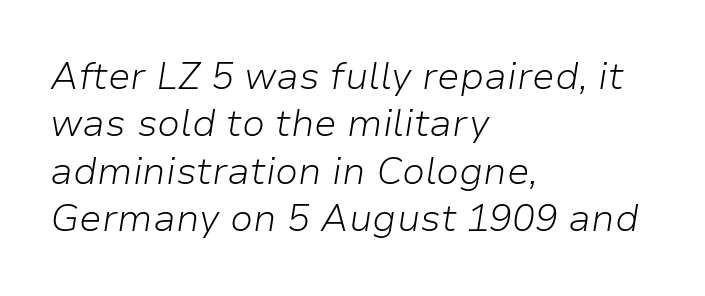
Q: Is the text bold? A: No.
Q: Is the text italic (slanted)? A: Yes, it leans right by about 9 degrees.
Q: Is the text underlined? A: No.
Q: How is the paragraph aligned? A: Left-aligned.
Q: Is the spacing between letters normal or unusually wide? A: Normal.
Q: Is the spacing between lines tight, normal or loose? A: Normal.
Q: Width (condensed, normal, or wide)? A: Normal.
Q: Stroke contrast? A: Low.
Q: x-height? A: Medium.
Q: Monospaced? A: No.
